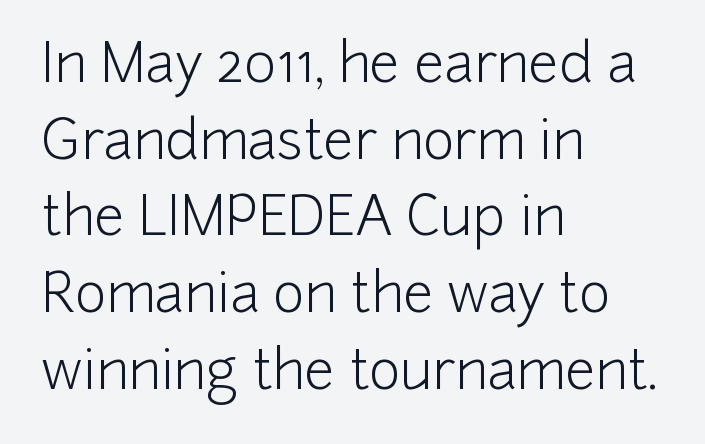
{"serif": "no", "italic": "no", "bold": "no", "weight": "light", "width": "normal", "stroke_contrast": "low", "x_height": "medium", "monospaced": "no", "underline": "no", "align": "left", "line_spacing": "normal", "line_spacing_ratio": 1.42, "letter_spacing": "normal", "letter_spacing_em": 0.0, "glyph_px": 54}
